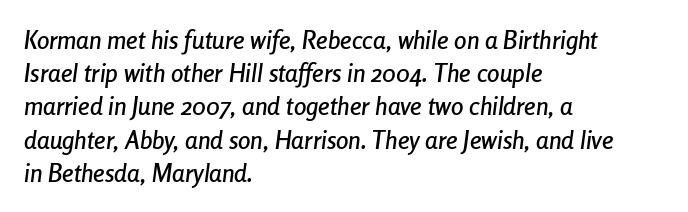
The lines in this sample share a left origin and differ only in where they stop. Letters rest on an invisible, unmarked baseline. A normal amount of white space separates one row of letters from the next. The passage shown leans; its letterforms are oblique. Nothing unusual about the tracking: characters are spaced as the font intends.
